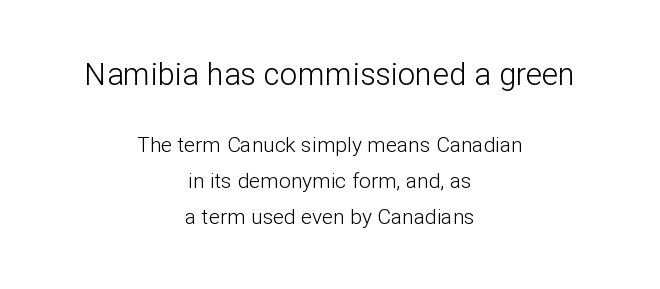
Q: Is the text bold? A: No.
Q: Is the text italic (slanted)? A: No, it is upright.
Q: Is the typeface a serif or a sans-serif typeface? A: Sans-serif.
Q: Is the text underlined? A: No.
Q: How is the paragraph aligned? A: Centered.
Q: Is the spacing between letters normal or unusually wide? A: Normal.
Q: Is the spacing between lines tight, normal or loose? A: Normal.
Q: Which block of text is set in a larger size, the first (top) or the second (bottom)? A: The first (top) one.
Q: Width (condensed, normal, or wide)? A: Normal.
Q: Stroke contrast? A: Low.
Q: x-height? A: Medium.
Q: Monospaced? A: No.
